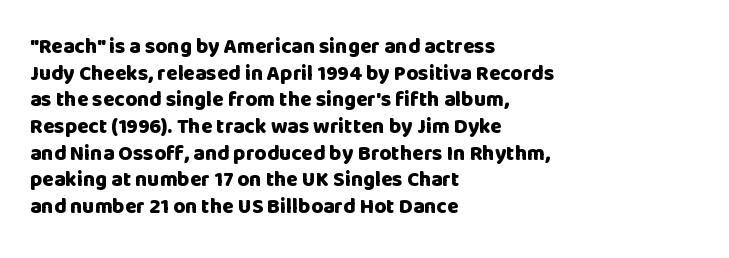
Honestly, the row spacing looks completely unremarkable. Posture: upright roman. Plenty of ink on the page — the face is bold. Typeset ragged right — the left edge is the straight one.
